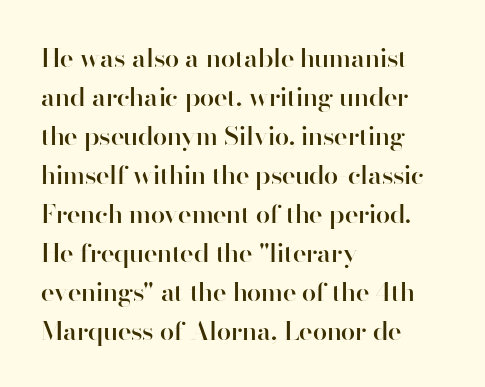
Each row of text sits above clean, open space. The letters stand straight up with perfectly vertical stems. Each word holds together tightly as a unit, with standard inter-letter gaps. A normal amount of white space separates one row of letters from the next. Does the weight exceed regular? Yes, but only to semibold. The paragraph shown leans on its left margin.
